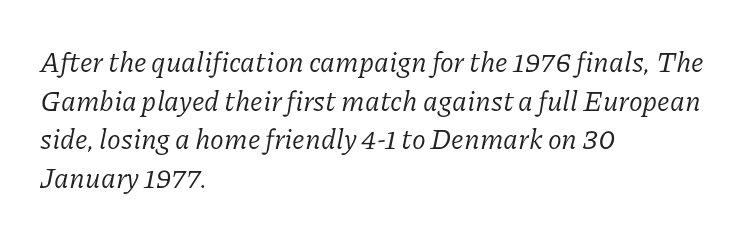
The rows are spaced the way most documents space them. Stems and bowls with no extra thickness — not bold. Which margin do the lines hug? The left one — the right edge is uneven. The passage shown is not underscored anywhere.
